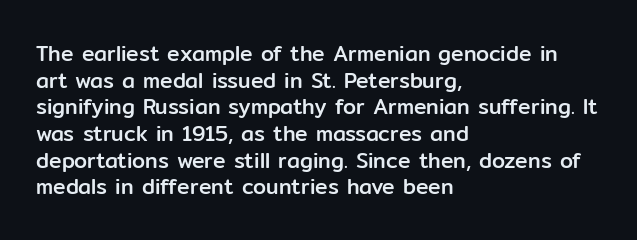
{"italic": "no", "underline": "no", "align": "left", "line_spacing": "normal", "line_spacing_ratio": 1.27, "letter_spacing": "normal", "letter_spacing_em": 0.0, "glyph_px": 21}
